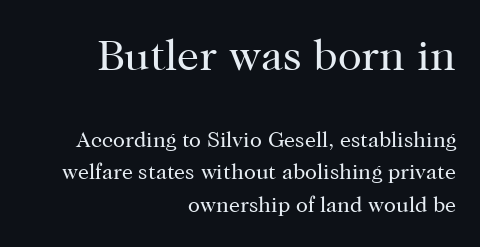
Q: Is the text bold? A: No.
Q: Is the text italic (slanted)? A: No, it is upright.
Q: Is the typeface a serif or a sans-serif typeface? A: Serif.
Q: Is the text underlined? A: No.
Q: How is the paragraph aligned? A: Right-aligned.
Q: Is the spacing between letters normal or unusually wide? A: Normal.
Q: Is the spacing between lines tight, normal or loose? A: Normal.
Q: Which block of text is set in a larger size, the first (top) or the second (bottom)? A: The first (top) one.
Q: Width (condensed, normal, or wide)? A: Normal.
Q: Stroke contrast? A: High.
Q: x-height? A: Medium.
Q: Monospaced? A: No.
